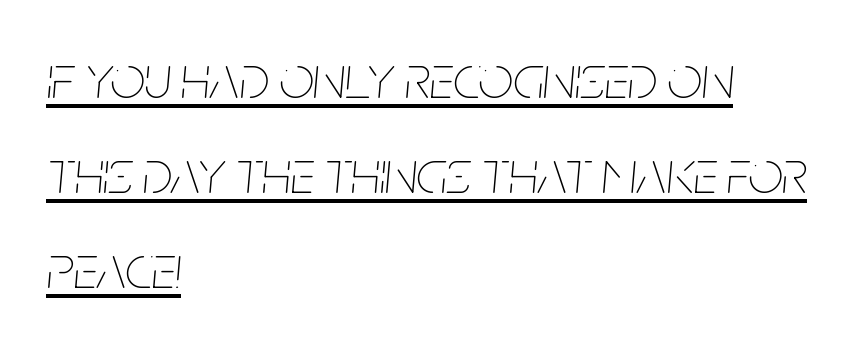
Q: Is the text bold? A: No.
Q: Is the text italic (slanted)? A: Yes, it leans right by about 5 degrees.
Q: Is the text underlined? A: Yes.
Q: How is the paragraph aligned? A: Left-aligned.
Q: Is the spacing between letters normal or unusually wide? A: Normal.
Q: Is the spacing between lines tight, normal or loose? A: Normal.
Q: Width (condensed, normal, or wide)? A: Condensed.
Q: Stroke contrast? A: Low.
Q: x-height? A: Large.
Q: Monospaced? A: No.
